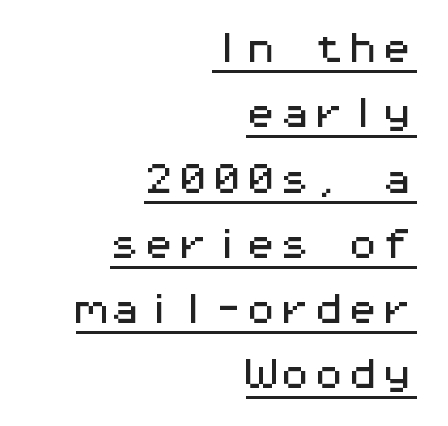
Q: Is the text italic (slanted)? A: No, it is upright.
Q: Is the typeface a serif or a sans-serif typeface? A: Sans-serif.
Q: Is the text underlined? A: Yes.
Q: How is the paragraph aligned? A: Right-aligned.
Q: Is the spacing between letters normal or unusually wide? A: Normal.
Q: Is the spacing between lines tight, normal or loose? A: Loose.
Q: Width (condensed, normal, or wide)? A: Wide.
Q: Stroke contrast? A: Medium.
Q: x-height? A: Medium.
Q: Monospaced? A: Yes.
